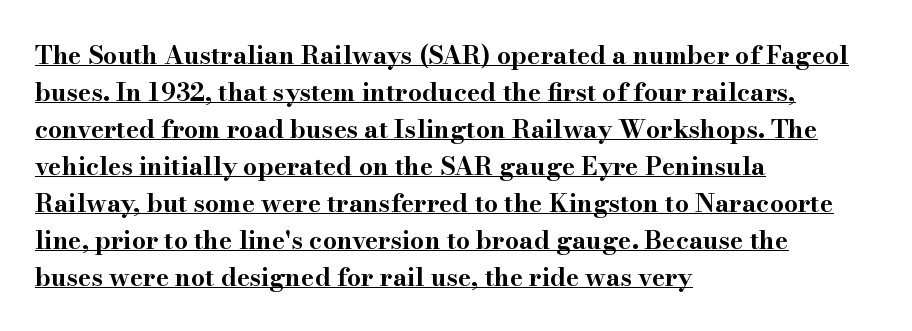
Q: Is the text bold? A: Yes.
Q: Is the text italic (slanted)? A: No, it is upright.
Q: Is the text underlined? A: Yes.
Q: How is the paragraph aligned? A: Left-aligned.
Q: Is the spacing between letters normal or unusually wide? A: Normal.
Q: Is the spacing between lines tight, normal or loose? A: Normal.
